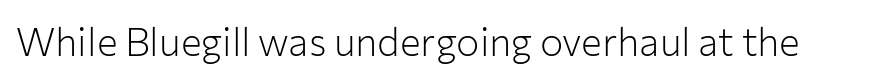
The letters advance in unequal steps, a hallmark of proportional type. Type style note: lacks serifs. Compared with typical body copy, the letter spacing here is the same. Heft: none added — not bold. Notice how the stems are strictly vertical — no italics here. Beneath every word, the page is bare.
